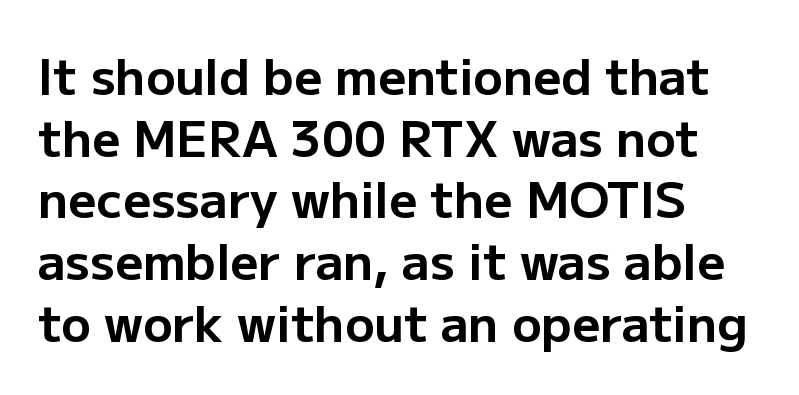
The image shows 49 px bold sans-serif type, upright; set left-aligned, normal line spacing (1.26x), normal letter spacing, not underlined; low stroke contrast and a medium x-height.
